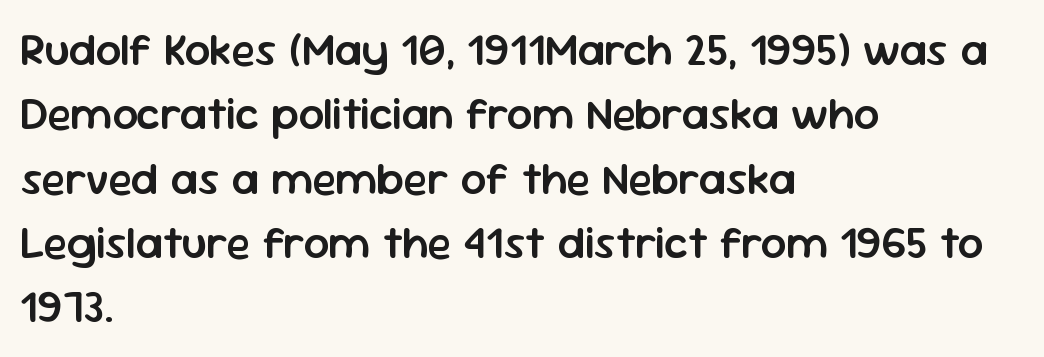
{"serif": "no", "italic": "no", "bold": "semi", "weight": "semibold", "width": "normal", "stroke_contrast": "low", "x_height": "medium", "monospaced": "no", "underline": "no", "align": "left", "line_spacing": "normal", "line_spacing_ratio": 1.43, "letter_spacing": "normal", "letter_spacing_em": 0.0, "glyph_px": 45}
